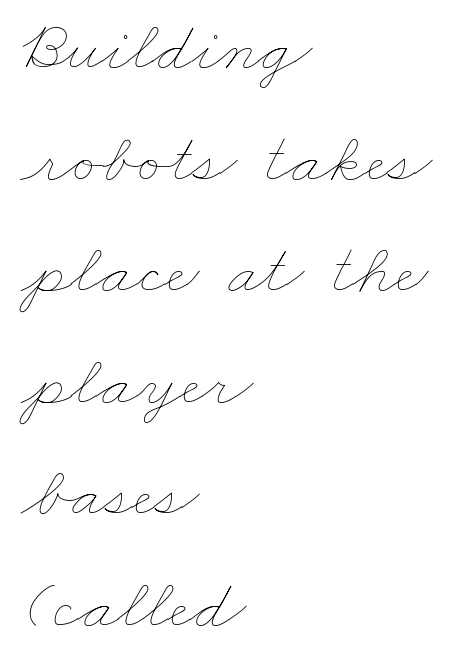
Q: Is the text bold? A: No.
Q: Is the text underlined? A: No.
Q: How is the paragraph aligned? A: Left-aligned.
Q: Is the spacing between letters normal or unusually wide? A: Normal.
Q: Is the spacing between lines tight, normal or loose? A: Normal.
Q: Width (condensed, normal, or wide)? A: Wide.
Q: Stroke contrast? A: Low.
Q: x-height? A: Small.
Q: Monospaced? A: No.
